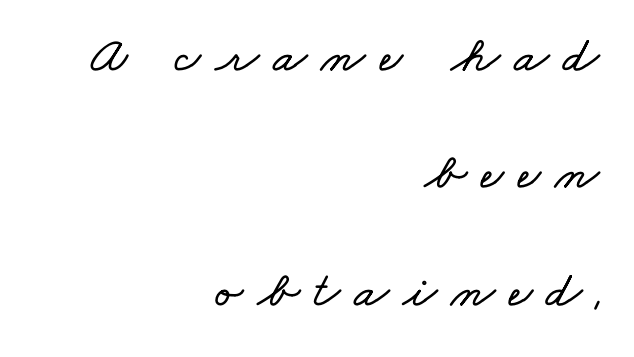
The image shows 51 px wide type; set right-aligned, loose line spacing (2.3x), unusually wide letter spacing (+0.27 em), not underlined; low stroke contrast and a small x-height.
